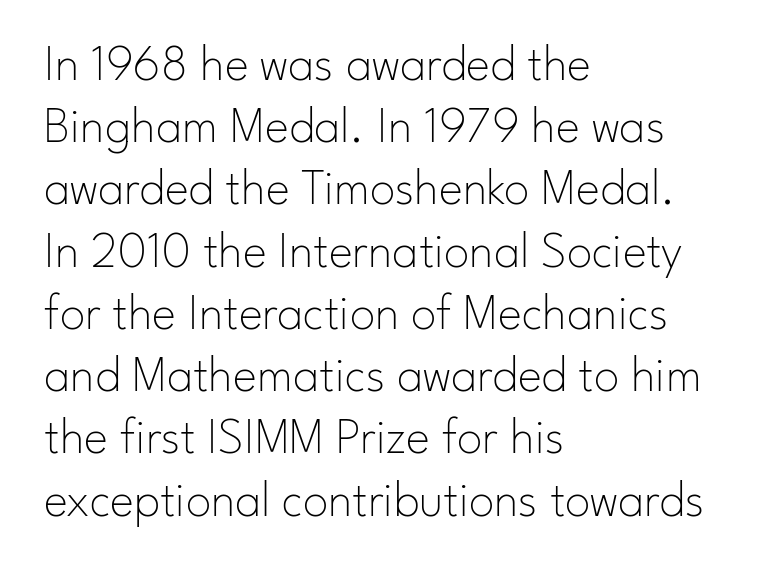
Q: Is the text bold? A: No.
Q: Is the text italic (slanted)? A: No, it is upright.
Q: Is the typeface a serif or a sans-serif typeface? A: Sans-serif.
Q: Is the text underlined? A: No.
Q: How is the paragraph aligned? A: Left-aligned.
Q: Is the spacing between letters normal or unusually wide? A: Normal.
Q: Width (condensed, normal, or wide)? A: Normal.
Q: Stroke contrast? A: Low.
Q: x-height? A: Small.
Q: Monospaced? A: No.
